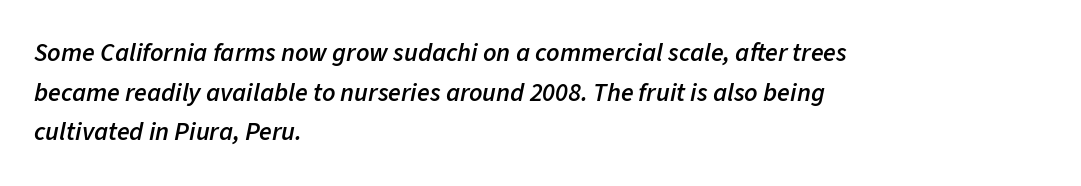
Between one letter and the next there's only the usual sliver of space. The sample has been set in demibold, a notch under bold. The leading is moderate, giving the passage an even texture. Italic: yes, the glyphs are oblique. Check the space under the baseline: it is left empty.
